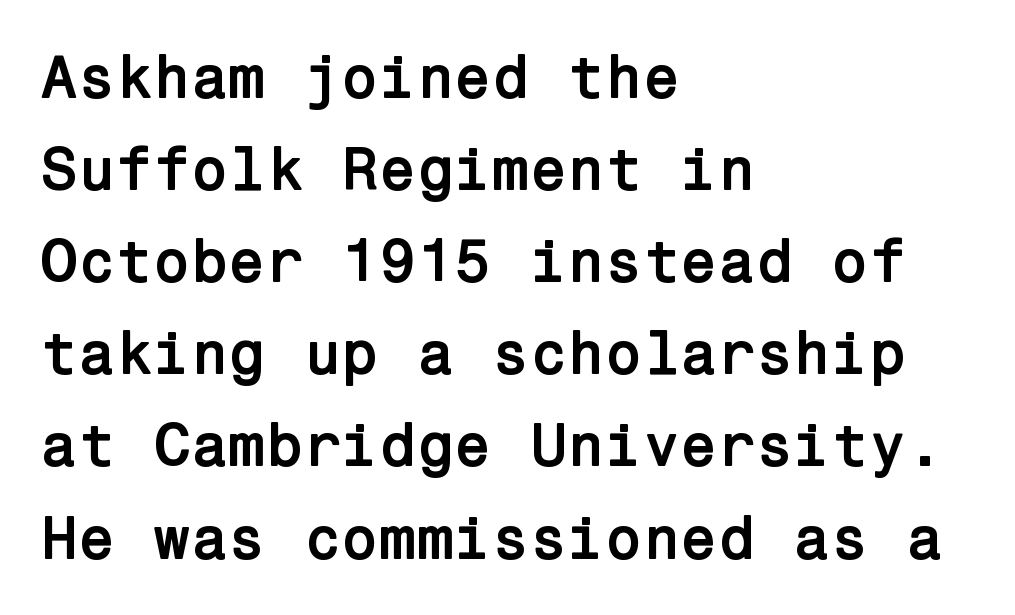
{"serif": "no", "italic": "no", "bold": "yes", "weight": "semibold", "width": "normal", "stroke_contrast": "low", "x_height": "medium", "underline": "no", "align": "left", "line_spacing": "normal", "line_spacing_ratio": 1.51, "letter_spacing": "normal", "letter_spacing_em": 0.0, "glyph_px": 61}
